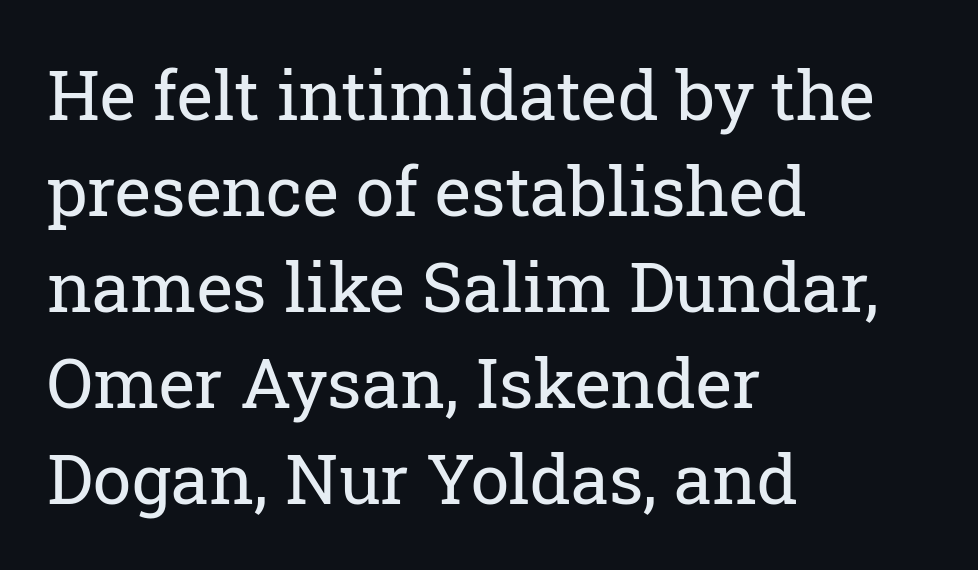
Compared with typical body copy, the letter spacing here is the same. This is serif lettering, the kind often seen in printed books. The typography opts for an upright posture over an oblique one. This rendering features lettering with no underline. The passage shown is typed in a proportional face where columns would drift.
